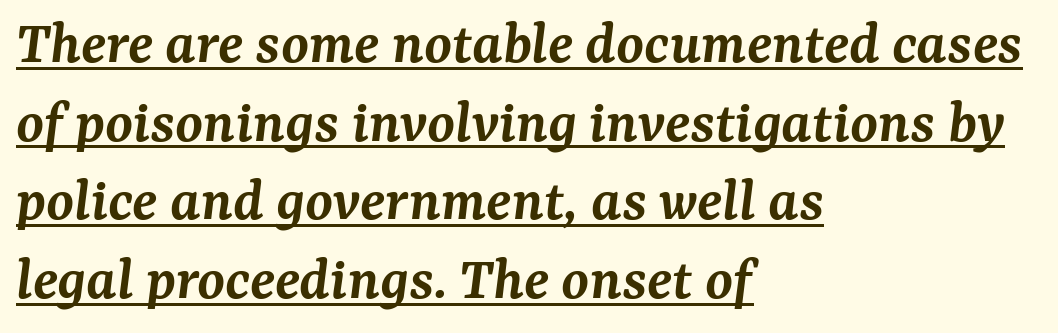
The image shows 63 px semibold serif type, italic (leaning right); set left-aligned, normal line spacing (1.25x), normal letter spacing, underlined; medium stroke contrast and a medium x-height.
